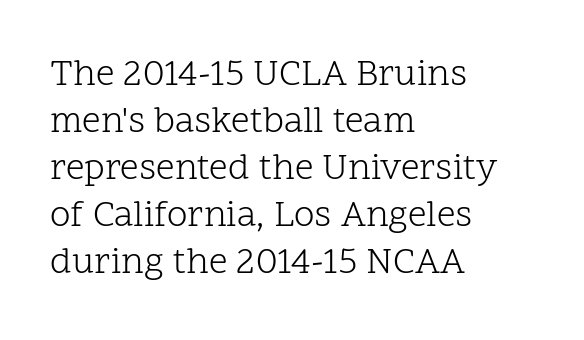
Stroke thickness stays within the range of a standard reading face or lighter. Think of a printed novel: that variable character pitch is what you see here. These lines sit exactly where default settings would place them. Rule under the text: the space is simply empty. Characters remain perfectly vertical along every line. This rendering uses left alignment, leaving the right contour irregular.
